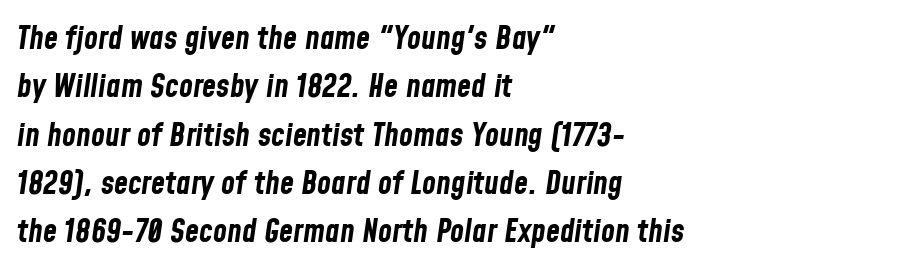
The image shows 32 px bold, condensed type, italic (leaning right); set left-aligned, normal line spacing (1.51x), normal letter spacing, not underlined; low stroke contrast and a medium x-height.
